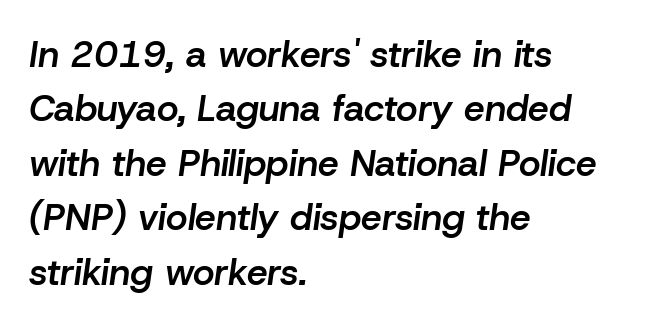
{"italic": "yes", "lean": "right", "slant_degrees": 8, "bold": "semi", "weight": "semibold", "width": "normal", "stroke_contrast": "low", "x_height": "medium", "monospaced": "no", "underline": "no", "align": "left", "line_spacing": "normal", "line_spacing_ratio": 1.47, "letter_spacing": "normal", "letter_spacing_em": 0.0, "glyph_px": 37}
